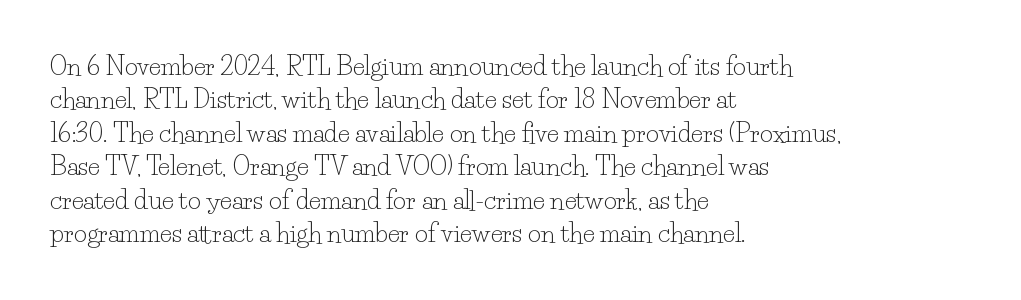
The image shows 25 px text type, upright; set left-aligned, normal line spacing (1.34x), normal letter spacing, not underlined.
